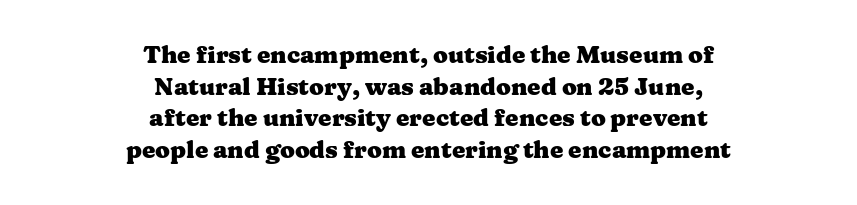
The image shows 24 px bold type, upright; set centered, normal line spacing (1.32x), normal letter spacing, not underlined.
